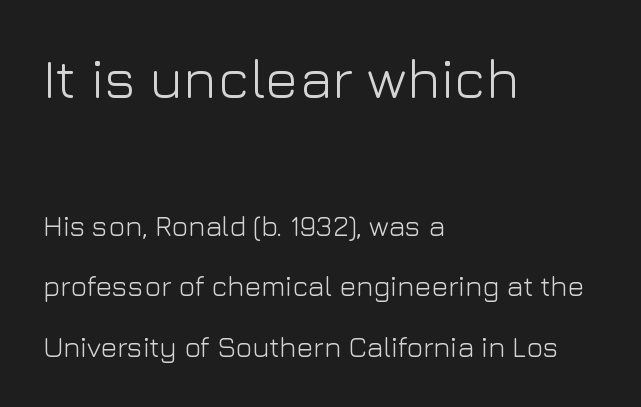
Spacing verdict: proportional, widths tailored to each character. Spacing between characters is what you'd get straight out of the box. The font family rendered here belongs to the sans-serif group. This rendering uses left alignment, leaving the right contour irregular. Does the leading feel generous? Absolutely, it's lavish.
